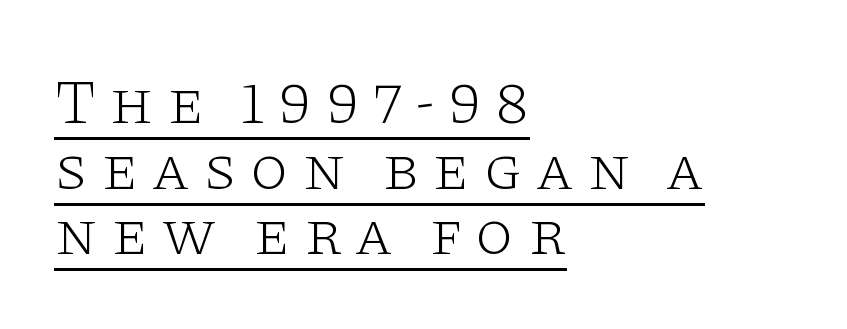
{"serif": "yes", "italic": "no", "bold": "no", "weight": "light", "width": "wide", "stroke_contrast": "low", "x_height": "large", "monospaced": "no", "underline": "yes", "align": "left", "line_spacing": "tight", "line_spacing_ratio": 1.06, "letter_spacing": "wide", "letter_spacing_em": 0.21, "glyph_px": 62}
